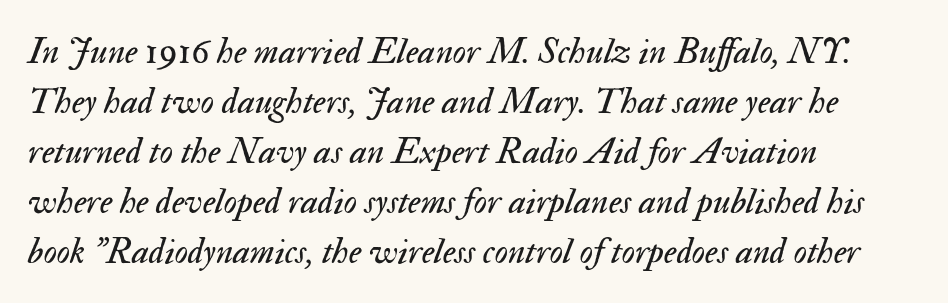
The image shows 37 px regular-weight type, italic (leaning right); set left-aligned, normal line spacing (1.35x), normal letter spacing, not underlined; medium stroke contrast and a small x-height.
